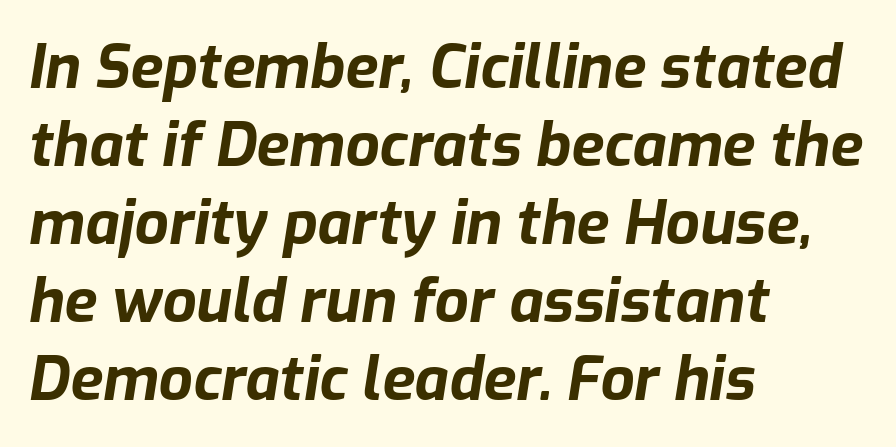
The image shows 60 px bold type, italic (leaning right); set left-aligned, normal line spacing (1.3x), normal letter spacing, not underlined; low stroke contrast and a medium x-height.
